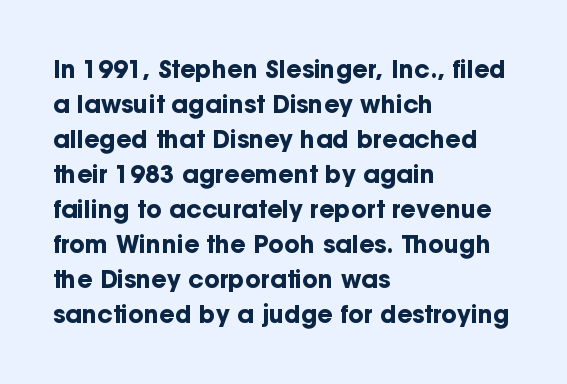
The image shows 24 px bold type, upright; set left-aligned, normal line spacing (1.46x), normal letter spacing, not underlined.
